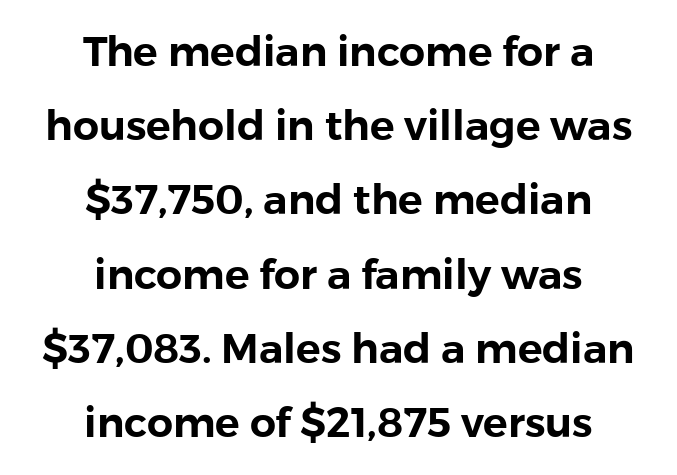
The image shows 41 px sans-serif type, upright; set centered, line spacing 1.81x, normal letter spacing, not underlined; low stroke contrast and a medium x-height.
